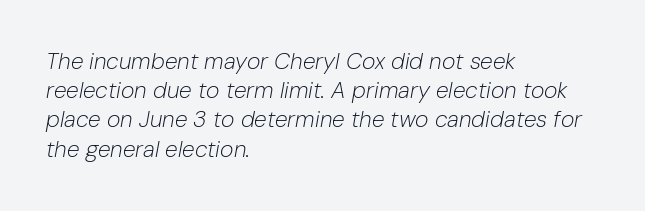
The image shows 23 px text type, italic (leaning right); set left-aligned, normal line spacing (1.27x), normal letter spacing, not underlined.
